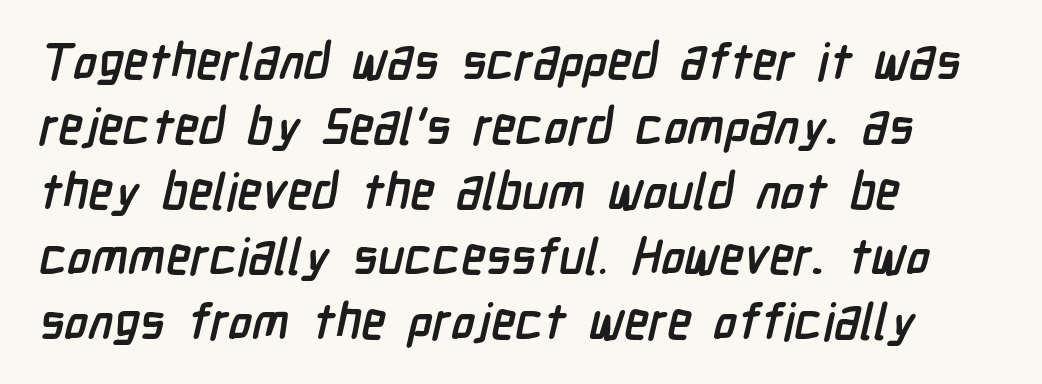
Q: Is the text bold? A: Yes.
Q: Is the typeface a serif or a sans-serif typeface? A: Sans-serif.
Q: Is the text underlined? A: No.
Q: How is the paragraph aligned? A: Left-aligned.
Q: Is the spacing between letters normal or unusually wide? A: Normal.
Q: Is the spacing between lines tight, normal or loose? A: Normal.
Q: Width (condensed, normal, or wide)? A: Condensed.
Q: Stroke contrast? A: Low.
Q: x-height? A: Medium.
Q: Monospaced? A: No.
